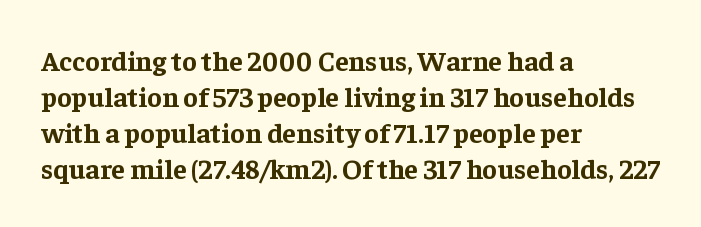
The image shows 28 px bold serif type, upright; set left-aligned, normal line spacing (1.28x), normal letter spacing, not underlined; low stroke contrast and a medium x-height.
